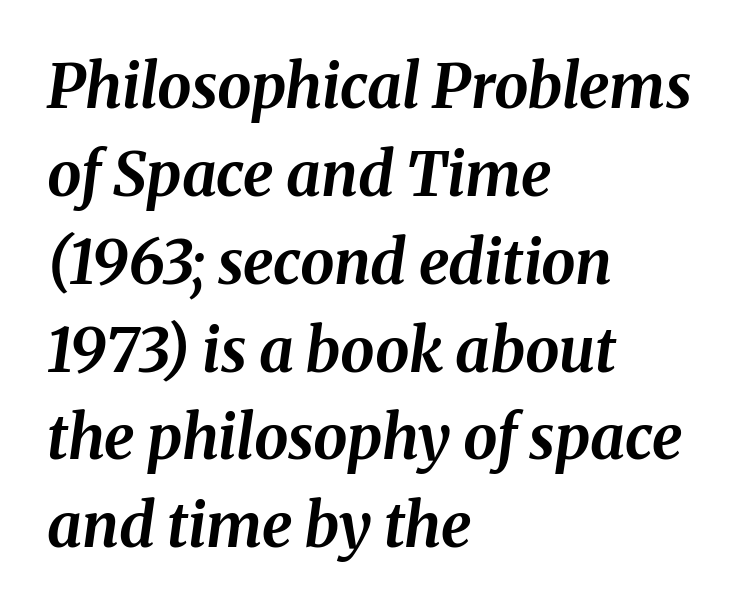
Q: Is the text bold? A: Yes.
Q: Is the text italic (slanted)? A: Yes, it leans right by about 8 degrees.
Q: Is the text underlined? A: No.
Q: How is the paragraph aligned? A: Left-aligned.
Q: Is the spacing between letters normal or unusually wide? A: Normal.
Q: Is the spacing between lines tight, normal or loose? A: Normal.
Q: Width (condensed, normal, or wide)? A: Normal.
Q: Stroke contrast? A: Medium.
Q: x-height? A: Medium.
Q: Monospaced? A: No.
